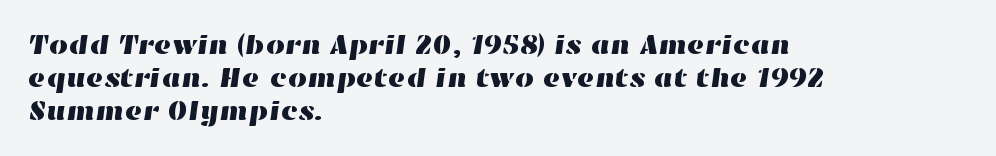
The image shows 27 px text type; set left-aligned, line spacing 1.22x, normal letter spacing, not underlined.
